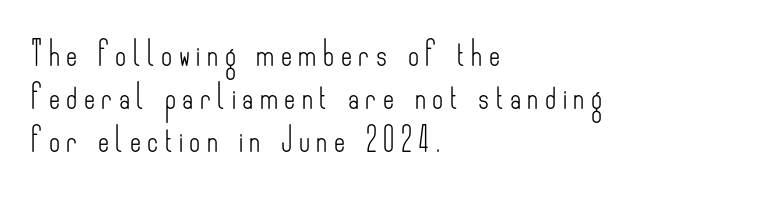
{"italic": "no", "bold": "no", "underline": "no", "align": "left", "line_spacing_ratio": 1.79, "letter_spacing": "wide", "letter_spacing_em": 0.27, "glyph_px": 24}
